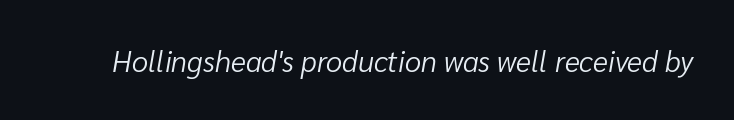
{"italic": "yes", "lean": "right", "slant_degrees": 10, "bold": "no", "weight": "light", "width": "normal", "stroke_contrast": "low", "x_height": "medium", "monospaced": "no", "underline": "no", "letter_spacing": "normal", "letter_spacing_em": 0.0, "glyph_px": 29}
